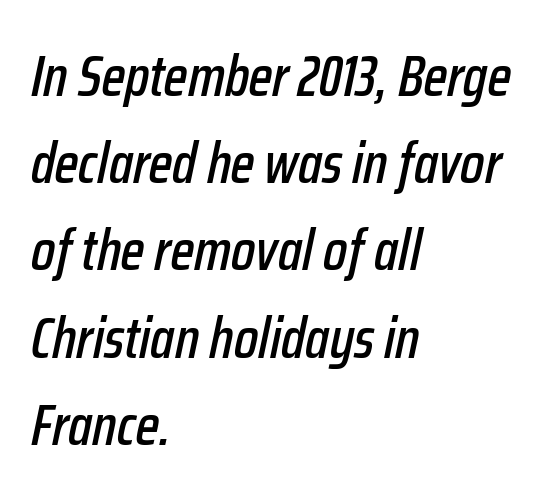
{"italic": "yes", "lean": "right", "slant_degrees": 12, "width": "condensed", "stroke_contrast": "low", "x_height": "medium", "monospaced": "no", "underline": "no", "align": "left", "line_spacing": "normal", "line_spacing_ratio": 1.53, "letter_spacing": "normal", "letter_spacing_em": 0.0, "glyph_px": 57}
